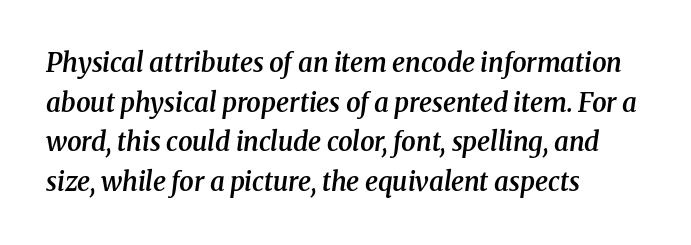
The image shows 26 px text type, italic (leaning right); set left-aligned, normal line spacing (1.52x), normal letter spacing, not underlined.
